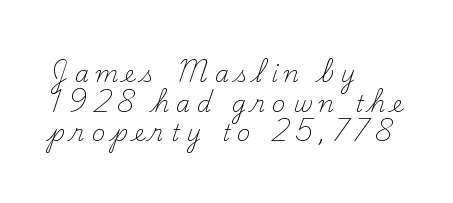
Horizontal alignment here is leftward, the default for most running prose. Line spacing here is normal. Caption: face not bold, strokes unweighted.
